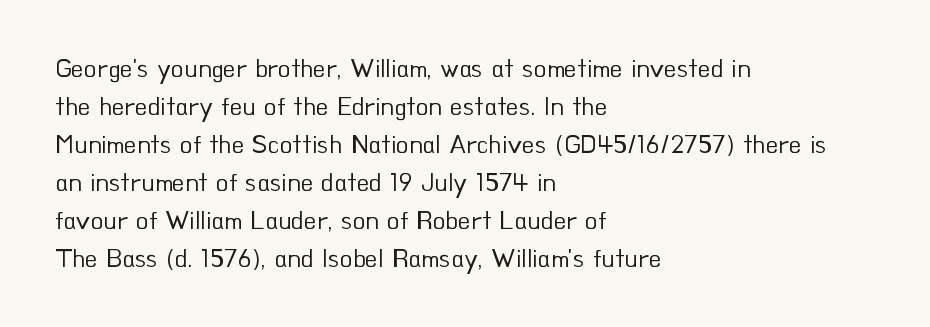
Q: Is the text bold? A: No.
Q: Is the text italic (slanted)? A: No, it is upright.
Q: Is the text underlined? A: No.
Q: How is the paragraph aligned? A: Left-aligned.
Q: Is the spacing between letters normal or unusually wide? A: Normal.
Q: Is the spacing between lines tight, normal or loose? A: Normal.
